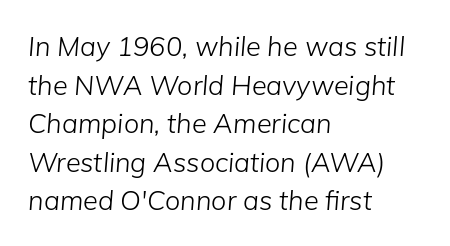
{"italic": "yes", "lean": "right", "slant_degrees": 5, "bold": "no", "underline": "no", "align": "left", "line_spacing": "normal", "line_spacing_ratio": 1.43, "letter_spacing": "normal", "letter_spacing_em": 0.0, "glyph_px": 27}
